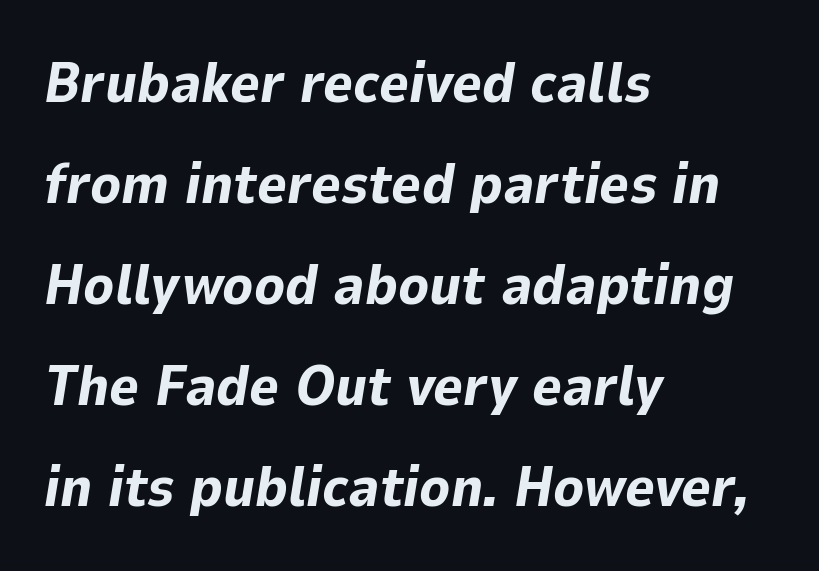
The passage shown is typed in a proportional face where columns would drift. Slanted lettering throughout. The passage is arranged the way most books set body copy — flush left. Look at the tracking — it's just the regular setting, nothing added. Nobody drew a line under any word here. This is heavy type, rendered in bold.
